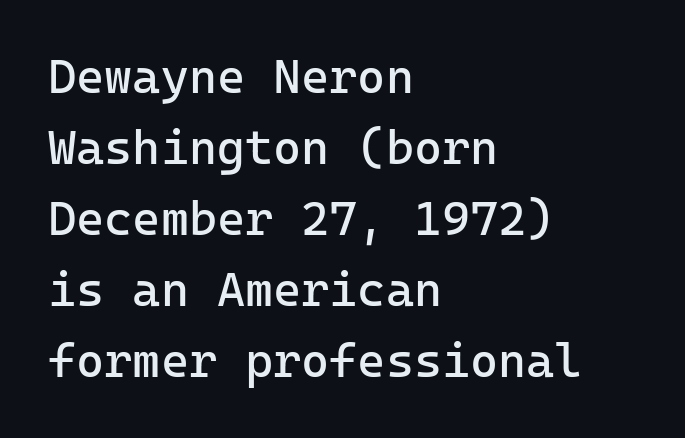
Note the uniform advance width — an 'i' takes as much space as an 'm'. Has an underline been added? It has not. Italic: no, the glyphs are upright roman. Vertically, the passage feels balanced, rows spaced as you'd expect. These lines keep a tight, regular rhythm from letter to letter.
